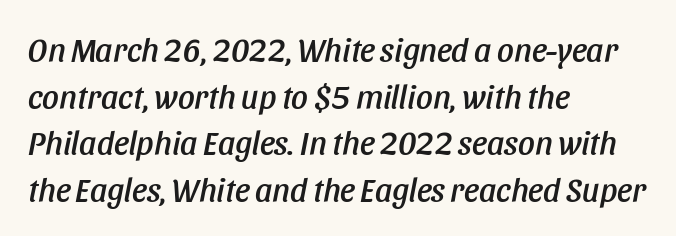
The rendering keeps characters at their native spacing. Does the copy run flush right? No — it runs flush left. Rendered with sloped, italic letterforms. Underline: absent.
